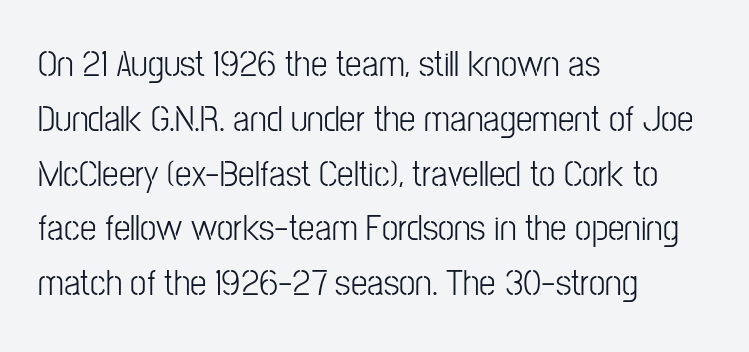
A typesetter would call this leading conventional body-copy spacing. Type style note: lacks serifs. Weight: in the light-to-regular range. The setting favours the left margin, as ordinary paragraphs usually do.
